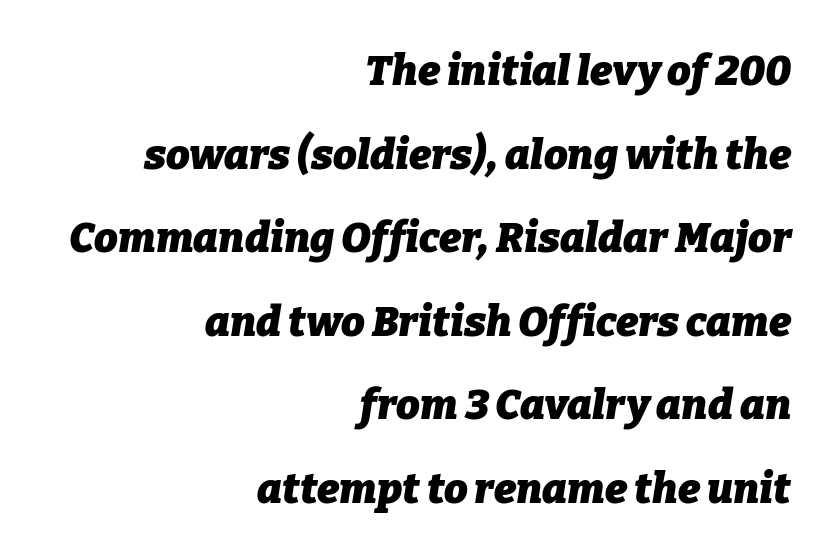
The image shows 42 px heavy type, italic (leaning right); set right-aligned, loose line spacing (1.99x), normal letter spacing, not underlined; low stroke contrast and a medium x-height.
